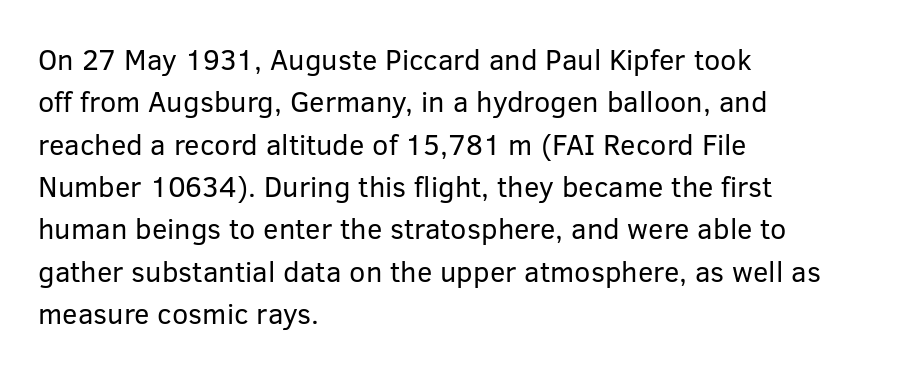
{"serif": "no", "italic": "no", "bold": "no", "weight": "regular", "width": "normal", "stroke_contrast": "low", "x_height": "medium", "monospaced": "no", "underline": "no", "align": "left", "line_spacing": "normal", "line_spacing_ratio": 1.46, "letter_spacing": "normal", "letter_spacing_em": 0.0, "glyph_px": 29}
